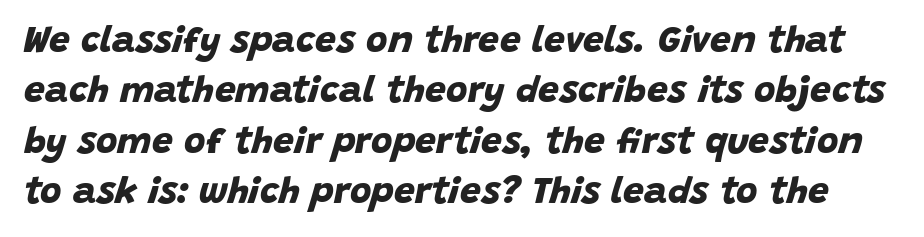
The letters sit at their default tracking, neither squeezed nor spread. The rendering uses a bold face; every stroke is thick and dark. The rendering uses natural spacing where letterforms have individual widths. Summary of vertical rhythm: regular, with standard interline spacing.
